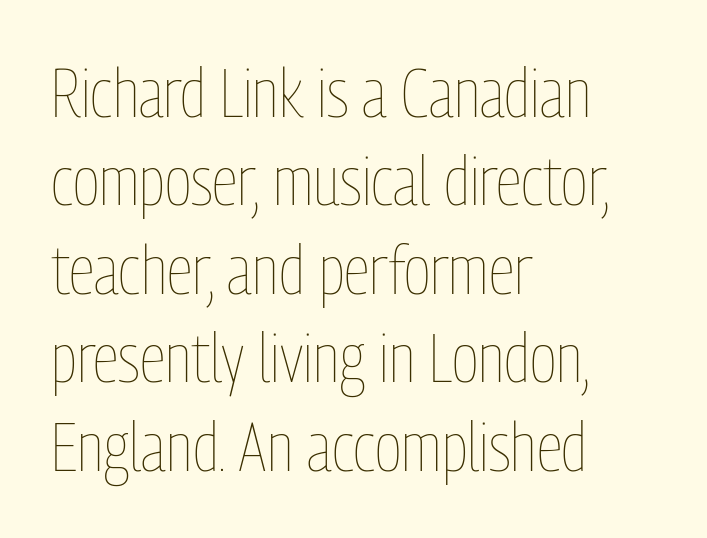
Q: Is the text bold? A: No.
Q: Is the text italic (slanted)? A: No, it is upright.
Q: Is the text underlined? A: No.
Q: How is the paragraph aligned? A: Left-aligned.
Q: Is the spacing between letters normal or unusually wide? A: Normal.
Q: Is the spacing between lines tight, normal or loose? A: Normal.
Q: Width (condensed, normal, or wide)? A: Condensed.
Q: Stroke contrast? A: Low.
Q: x-height? A: Medium.
Q: Monospaced? A: No.
